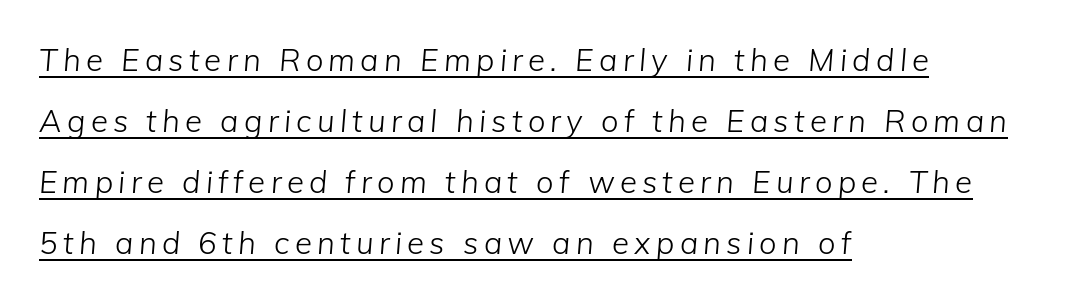
Looks like regular typesetting: each glyph gets only the width it needs. Stems here are at most as thick as an everyday book face. The rendering anchors every line to the left-hand side. Is there much room between lines? Yes — plenty of vertical air separates them.
